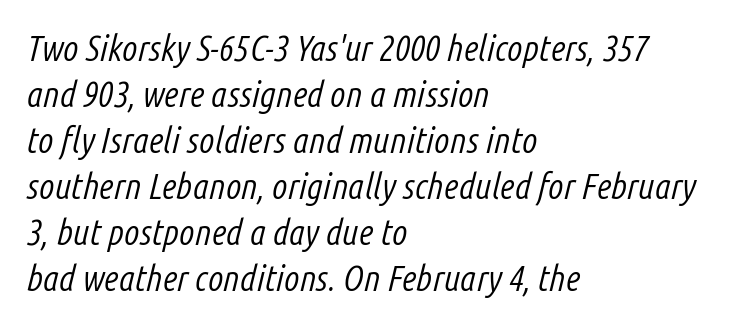
{"italic": "yes", "lean": "right", "slant_degrees": 14, "bold": "no", "weight": "light", "width": "condensed", "stroke_contrast": "low", "x_height": "medium", "monospaced": "no", "underline": "no", "align": "left", "line_spacing": "normal", "line_spacing_ratio": 1.28, "letter_spacing": "normal", "letter_spacing_em": 0.0, "glyph_px": 36}
